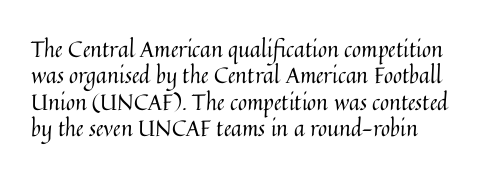
Q: Is the text bold? A: No.
Q: Is the text italic (slanted)? A: Yes.
Q: Is the text underlined? A: No.
Q: Is the spacing between letters normal or unusually wide? A: Normal.
